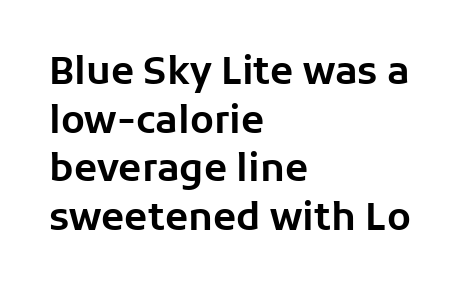
The image shows 38 px sans-serif type, upright; set left-aligned, normal line spacing (1.28x), normal letter spacing, not underlined; low stroke contrast and a medium x-height.
